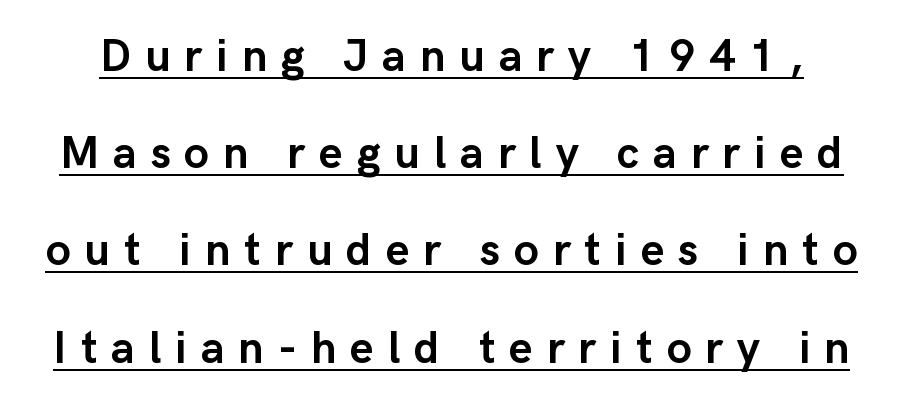
Q: Is the text bold? A: Yes.
Q: Is the text italic (slanted)? A: No, it is upright.
Q: Is the typeface a serif or a sans-serif typeface? A: Sans-serif.
Q: Is the text underlined? A: Yes.
Q: Is the spacing between letters normal or unusually wide? A: Unusually wide.
Q: Is the spacing between lines tight, normal or loose? A: Loose.
Q: Width (condensed, normal, or wide)? A: Normal.
Q: Stroke contrast? A: Low.
Q: x-height? A: Medium.
Q: Monospaced? A: No.
